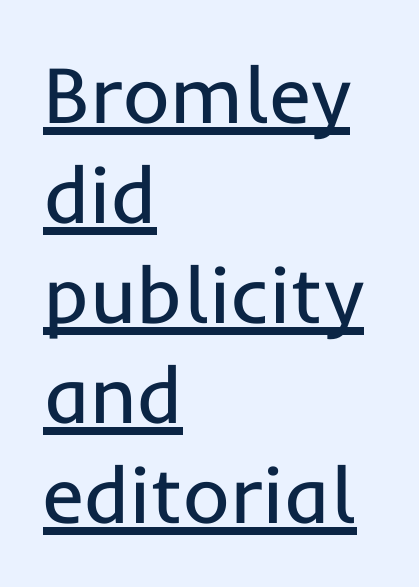
No feet cap the strokes, marking this as sans-serif type. Observe the ordinary spacing: letters are neighbours, not strangers. Do the characters align in a grid? No, the font is proportional. Heaviness? Minimal to ordinary, like unemphasized prose. The lines are quadded left.
